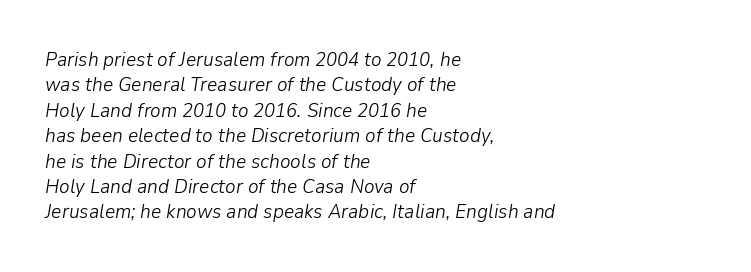
{"italic": "yes", "lean": "right", "slant_degrees": 9, "bold": "no", "underline": "no", "align": "left", "line_spacing": "normal", "line_spacing_ratio": 1.27, "letter_spacing": "normal", "letter_spacing_em": 0.0, "glyph_px": 20}
